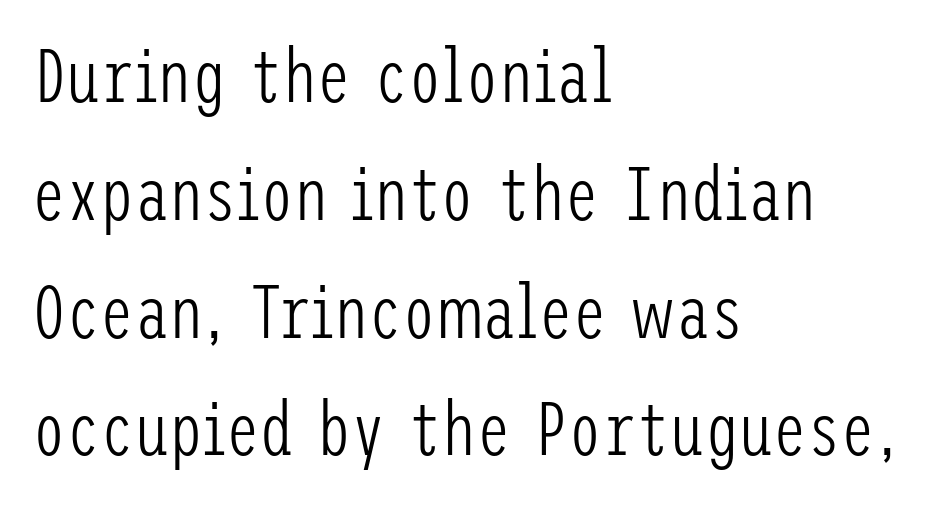
The typeface has the unassuming heft of standard copy or less. A typesetter would call this leading conventional body-copy spacing. The passage is arranged the way most books set body copy — flush left. Unmarked baselines from the first word to the last. Is the letter spacing exaggerated? No — it looks like the ordinary default.
